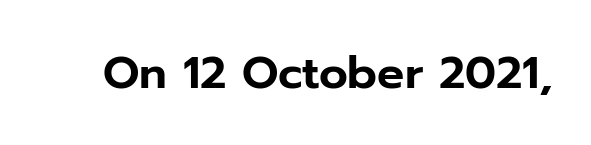
The image shows 45 px sans-serif type, upright; set normal letter spacing, not underlined; low stroke contrast and a medium x-height.
